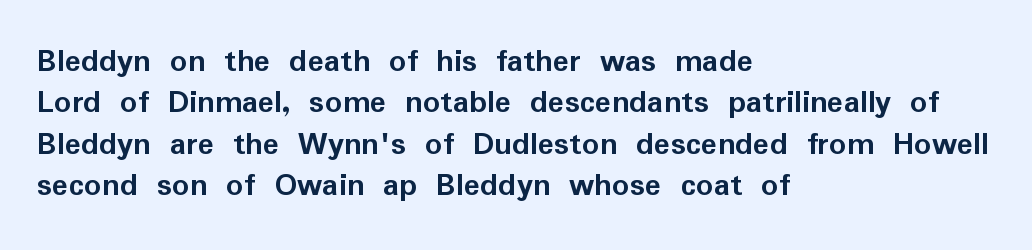
Words appear dense and cohesive because spacing is normal. Serifs: no, the terminals of the letterforms are clean. The baseline area is clear. You'd pick this weight for a headline — it's a proper bold.
